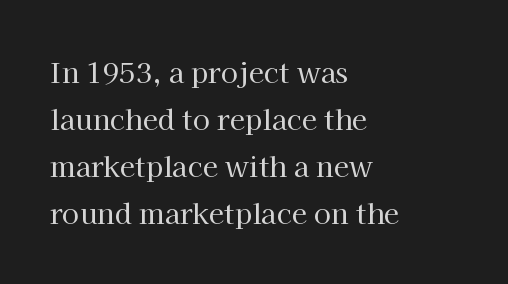
The image shows 28 px regular-weight serif type, upright; set left-aligned, normal line spacing (1.68x), normal letter spacing, not underlined; high stroke contrast and a medium x-height.
